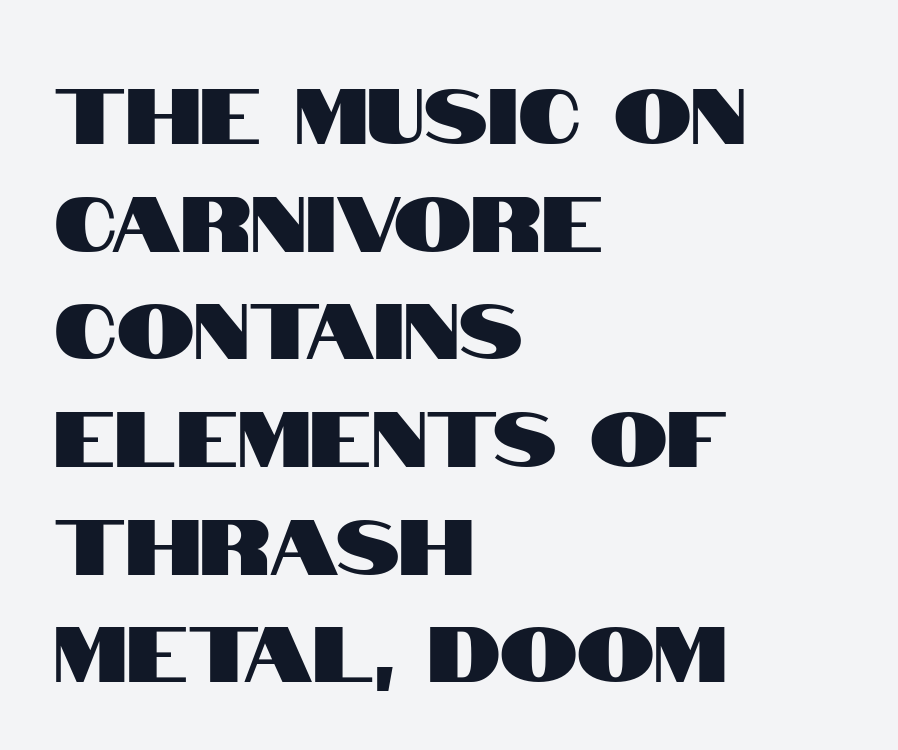
The axis of the letterforms is exactly vertical. One glance says typical: line gaps are just what's usual. You can tell from the bare stems that sans-serif type was used. The lines in this sample share a left origin and differ only in where they stop. Default kerning and tracking; the words read as compact shapes. Beneath every word, the page is bare.
